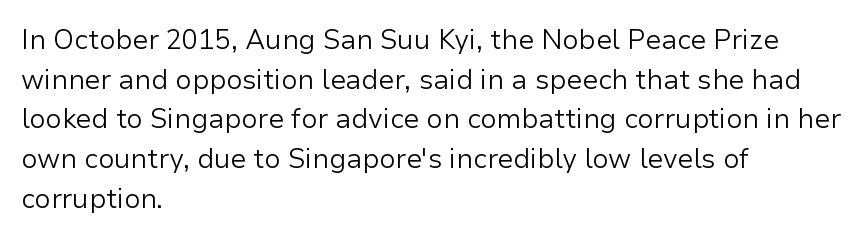
Q: Is the text bold? A: No.
Q: Is the text italic (slanted)? A: No, it is upright.
Q: Is the text underlined? A: No.
Q: How is the paragraph aligned? A: Left-aligned.
Q: Is the spacing between letters normal or unusually wide? A: Normal.
Q: Is the spacing between lines tight, normal or loose? A: Normal.
